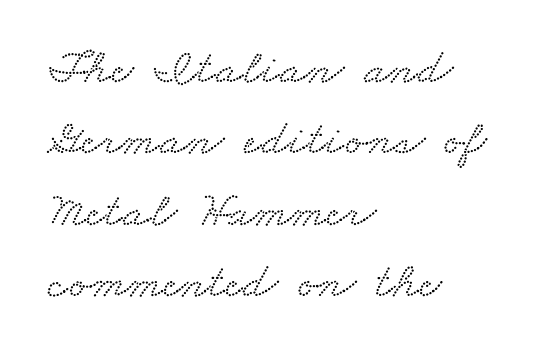
{"serif": "yes", "width": "wide", "stroke_contrast": "low", "x_height": "small", "monospaced": "no", "underline": "no", "align": "left", "line_spacing": "normal", "line_spacing_ratio": 1.43, "letter_spacing": "normal", "letter_spacing_em": 0.0, "glyph_px": 50}
